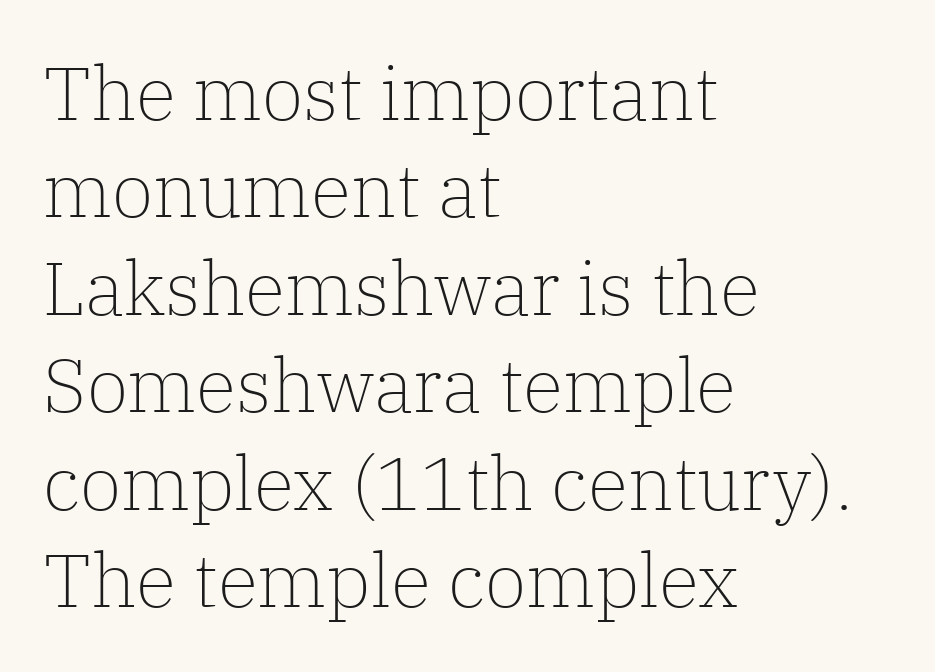
{"serif": "yes", "italic": "no", "bold": "no", "weight": "light", "width": "normal", "stroke_contrast": "low", "x_height": "medium", "monospaced": "no", "underline": "no", "align": "left", "line_spacing": "normal", "line_spacing_ratio": 1.3, "letter_spacing": "normal", "letter_spacing_em": 0.0, "glyph_px": 75}
